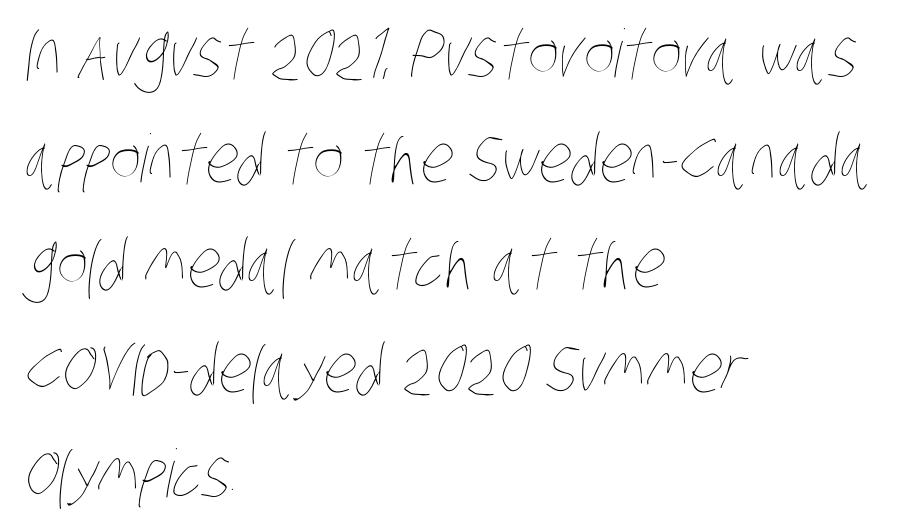
The image shows 66 px thin, condensed type; set left-aligned, normal line spacing (1.59x), normal letter spacing, not underlined; low stroke contrast and a large x-height.
